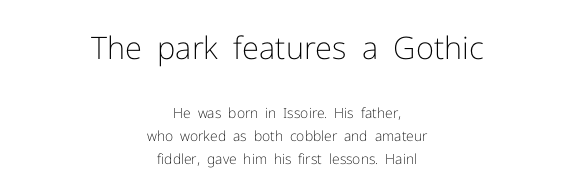
The image shows 31 px light sans-serif type, upright; set centered, normal line spacing (1.64x), normal letter spacing, not underlined; the first (top) block is 2.21x larger; low stroke contrast and a medium x-height.
